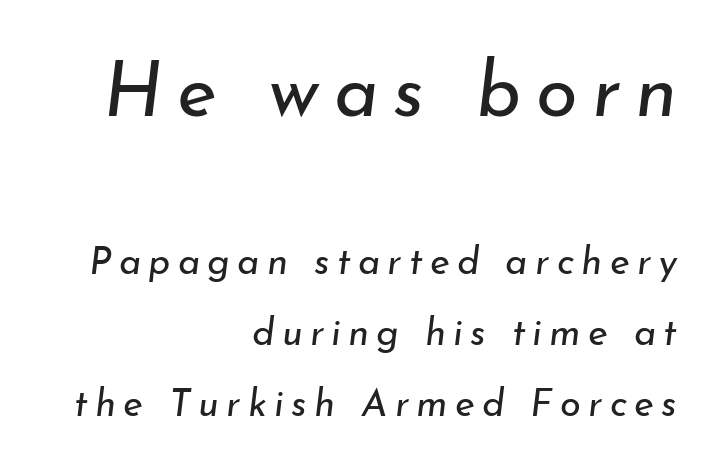
Q: Is the text bold? A: No.
Q: Is the text italic (slanted)? A: Yes, it leans right by about 7 degrees.
Q: Is the text underlined? A: No.
Q: How is the paragraph aligned? A: Right-aligned.
Q: Which block of text is set in a larger size, the first (top) or the second (bottom)? A: The first (top) one.
Q: Width (condensed, normal, or wide)? A: Normal.
Q: Stroke contrast? A: Low.
Q: x-height? A: Small.
Q: Monospaced? A: No.
